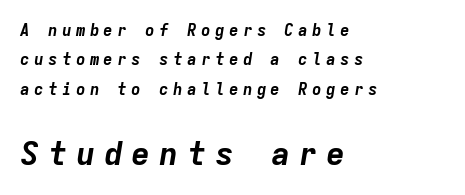
{"italic": "yes", "lean": "right", "slant_degrees": 9, "bold": "yes", "weight": "bold", "width": "normal", "stroke_contrast": "low", "x_height": "medium", "monospaced": "yes", "underline": "no", "align": "left", "line_spacing_ratio": 1.84, "letter_spacing": "wide", "letter_spacing_em": 0.27, "larger_block": "second", "size_ratio": 2.0, "glyph_px": 32}
